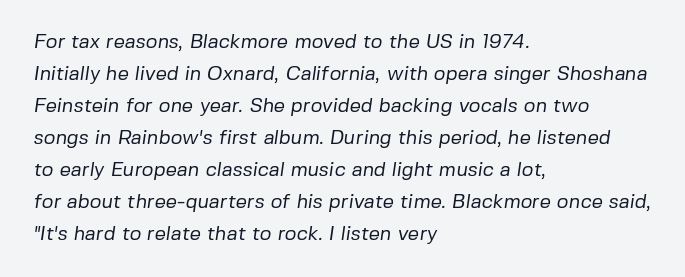
The image shows 20 px text type; set left-aligned, normal line spacing (1.6x), normal letter spacing, not underlined.
